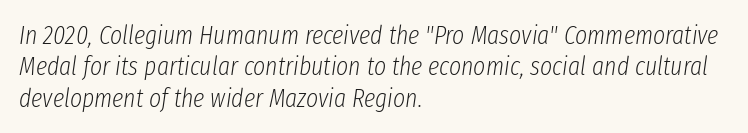
{"italic": "yes", "lean": "right", "slant_degrees": 8, "bold": "no", "underline": "no", "align": "left", "line_spacing_ratio": 1.21, "letter_spacing": "normal", "letter_spacing_em": 0.0, "glyph_px": 26}
